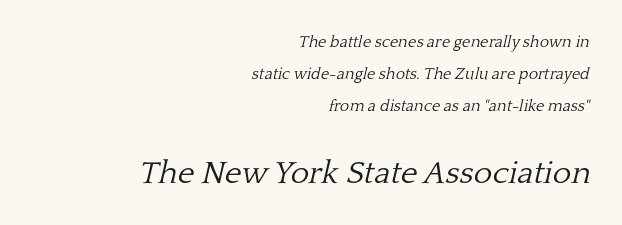
Right-aligned paragraph, ragged on the left. Plain, unruled lines of type. The letterforms sit shoulder to shoulder at normal distance. Reading top to bottom, the characters get bigger at the block break.
